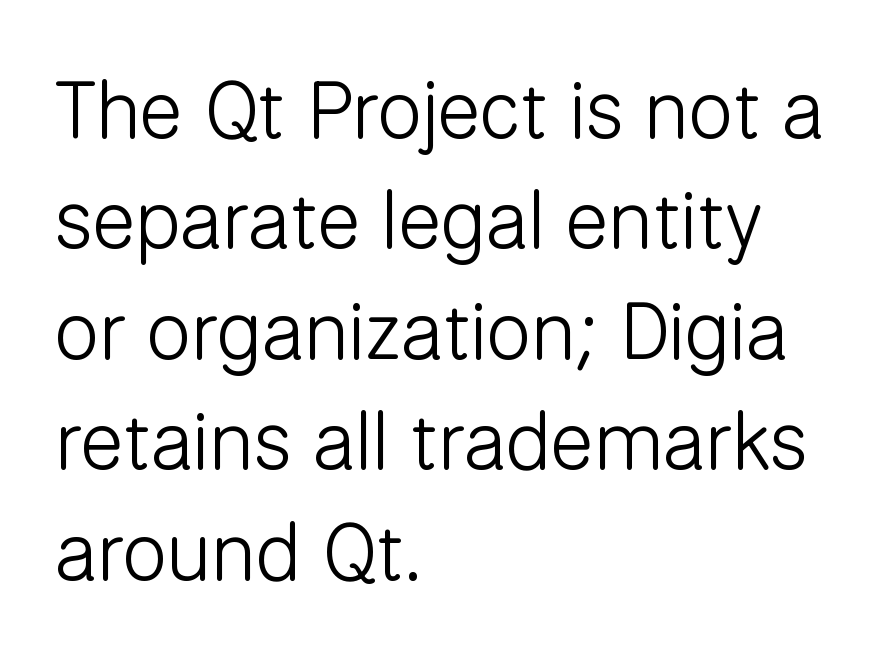
{"serif": "no", "italic": "no", "bold": "no", "weight": "light", "width": "normal", "stroke_contrast": "low", "x_height": "medium", "monospaced": "no", "underline": "no", "align": "left", "line_spacing": "normal", "line_spacing_ratio": 1.38, "letter_spacing": "normal", "letter_spacing_em": 0.0, "glyph_px": 80}
